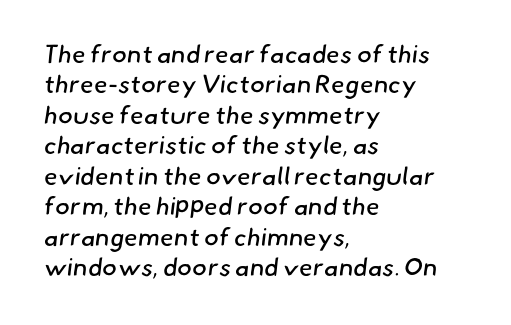
The letters look calm and open, with moderate or lighter stems. Does extra space separate the letters? No, they use regular spacing. Rule under the text: the space is simply empty. Left-aligned paragraph, ragged on the right.
